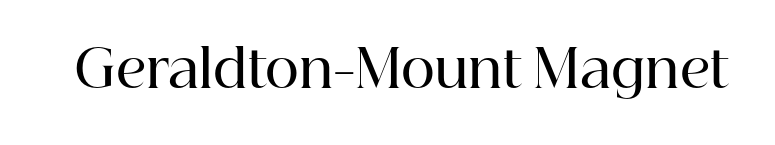
{"serif": "yes", "italic": "no", "bold": "semi", "weight": "semibold", "width": "normal", "stroke_contrast": "high", "x_height": "medium", "monospaced": "no", "underline": "no", "letter_spacing": "normal", "letter_spacing_em": 0.0, "glyph_px": 52}
